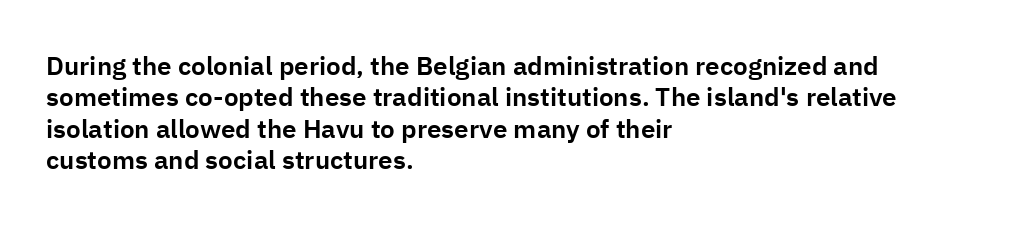
Tracking value appears to be zero — textbook default spacing. Rendered with straight, roman letterforms. Short and long lines alike share a common starting point at left. A bare baseline throughout the passage.
